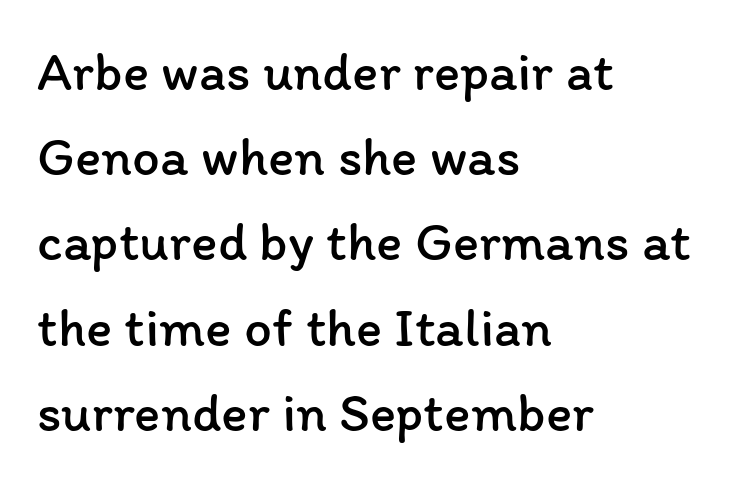
{"italic": "no", "bold": "no", "weight": "regular", "width": "normal", "stroke_contrast": "low", "x_height": "medium", "monospaced": "no", "underline": "no", "align": "left", "line_spacing": "normal", "line_spacing_ratio": 1.55, "letter_spacing": "normal", "letter_spacing_em": 0.0, "glyph_px": 55}
